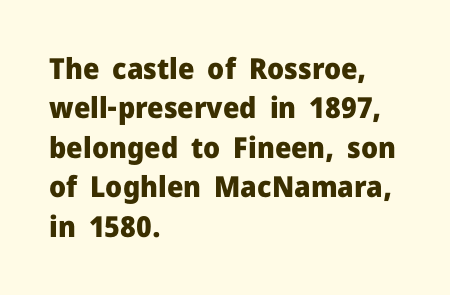
The image shows 29 px heavy sans-serif type, upright; set left-aligned, normal line spacing (1.36x), normal letter spacing, not underlined; low stroke contrast and a medium x-height.
